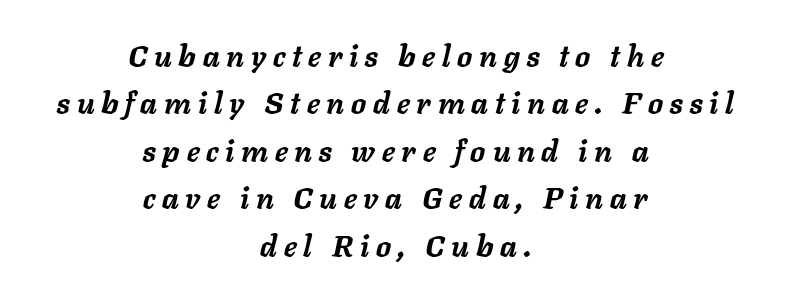
Anything drawn beneath the words? Only blank space. Words appear elongated and porous because spacing is wide. Style check: oblique. The space between consecutive lines is moderate.
